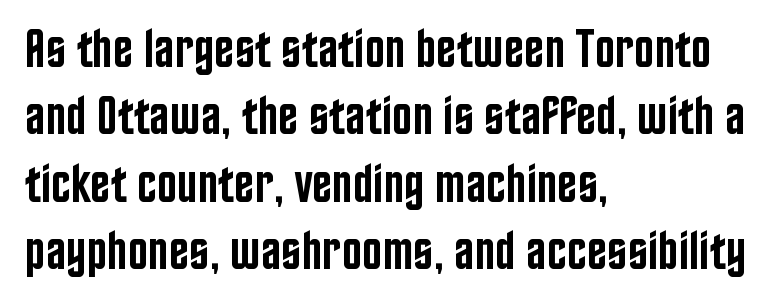
The image shows 54 px semibold, condensed sans-serif type, upright; set left-aligned, normal line spacing (1.25x), normal letter spacing, not underlined; low stroke contrast and a large x-height.
